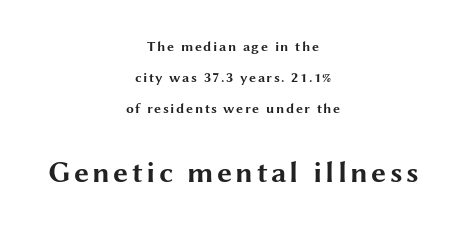
You can tell it's not italic because the verticals are truly vertical. Clear beneath every line of the passage. Observe the absence of serifs on each vertical stroke in this sample. Layout note: lines centered. Character size in the trailing block exceeds that of the leading block. Does the weight exceed regular? Yes, all the way to bold.
